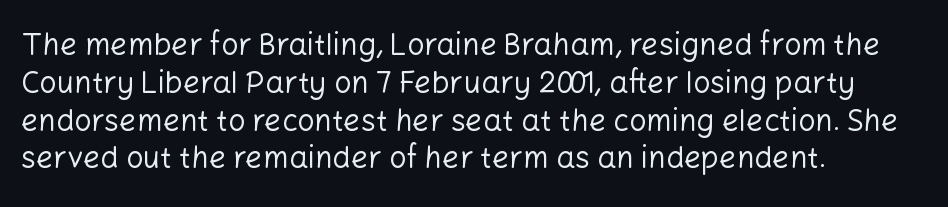
The image shows 30 px regular-weight sans-serif type, upright; set left-aligned, normal line spacing (1.26x), normal letter spacing, not underlined; low stroke contrast and a medium x-height.
